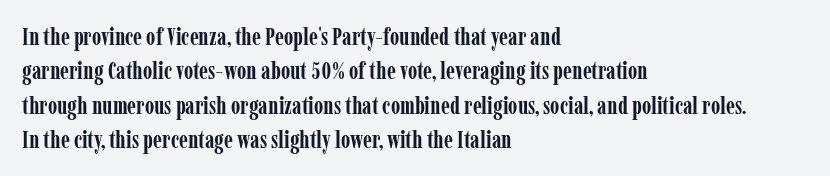
{"italic": "no", "bold": "yes", "underline": "no", "align": "left", "line_spacing": "normal", "line_spacing_ratio": 1.43, "letter_spacing": "normal", "letter_spacing_em": 0.0, "glyph_px": 24}
